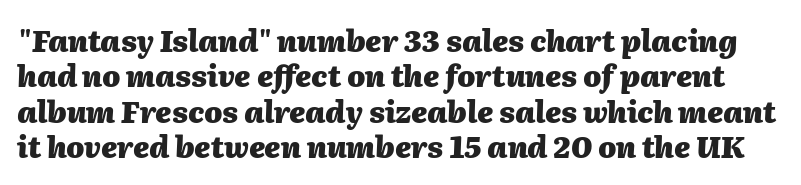
The image shows 29 px heavy type, italic (leaning right); set line spacing 1.22x, normal letter spacing, not underlined; medium stroke contrast and a medium x-height.
